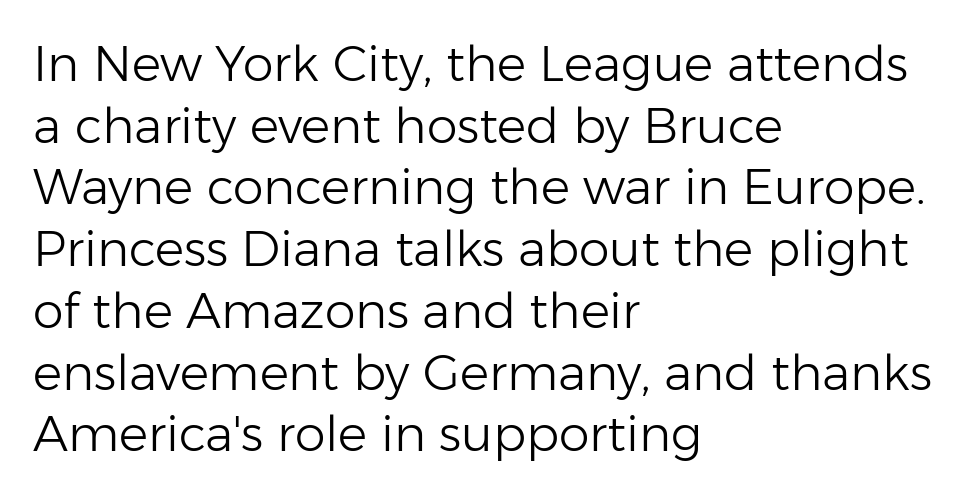
{"serif": "no", "italic": "no", "bold": "no", "weight": "light", "width": "normal", "stroke_contrast": "low", "x_height": "medium", "monospaced": "no", "underline": "no", "align": "left", "line_spacing": "normal", "line_spacing_ratio": 1.26, "letter_spacing": "normal", "letter_spacing_em": 0.0, "glyph_px": 49}
